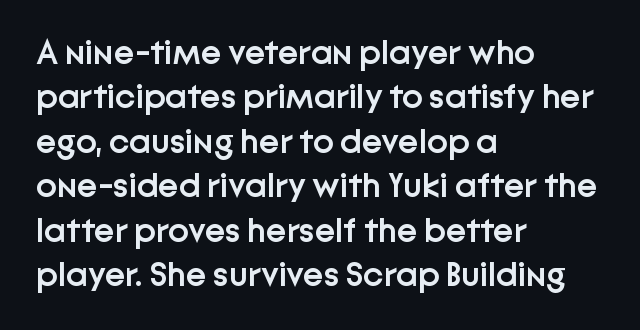
The image shows 35 px semibold sans-serif type, upright; set left-aligned, normal line spacing (1.27x), normal letter spacing, not underlined; low stroke contrast and a medium x-height.
